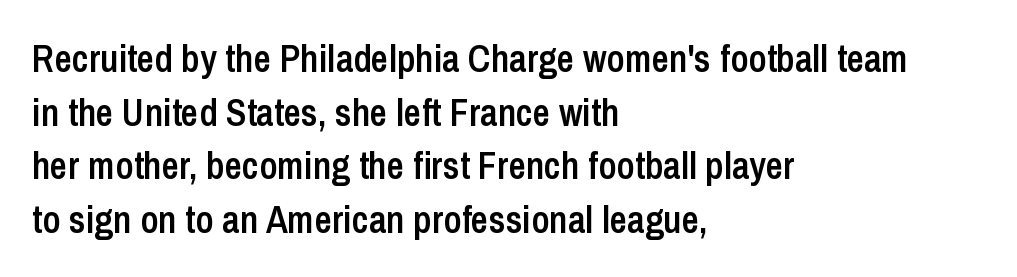
The image shows 38 px semibold, condensed sans-serif type, upright; set left-aligned, normal line spacing (1.41x), normal letter spacing, not underlined; low stroke contrast and a medium x-height.
